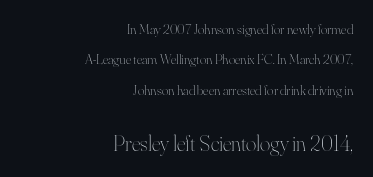
Q: Is the text bold? A: No.
Q: Is the text italic (slanted)? A: No, it is upright.
Q: Is the text underlined? A: No.
Q: How is the paragraph aligned? A: Right-aligned.
Q: Is the spacing between letters normal or unusually wide? A: Normal.
Q: Is the spacing between lines tight, normal or loose? A: Loose.
Q: Which block of text is set in a larger size, the first (top) or the second (bottom)? A: The second (bottom) one.
